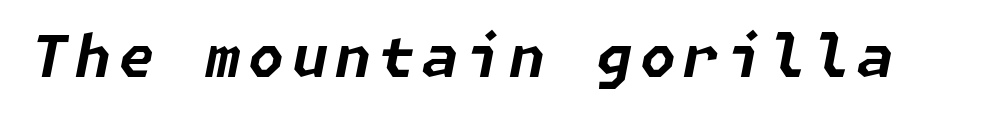
{"italic": "yes", "lean": "right", "slant_degrees": 11, "bold": "yes", "weight": "bold", "width": "normal", "stroke_contrast": "low", "x_height": "medium", "underline": "no", "glyph_px": 58}
